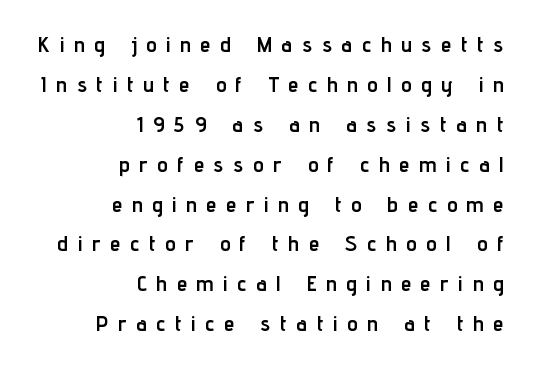
The image shows 21 px bold type, upright; set right-aligned, loose line spacing (1.9x), unusually wide letter spacing (+0.47 em), not underlined.
